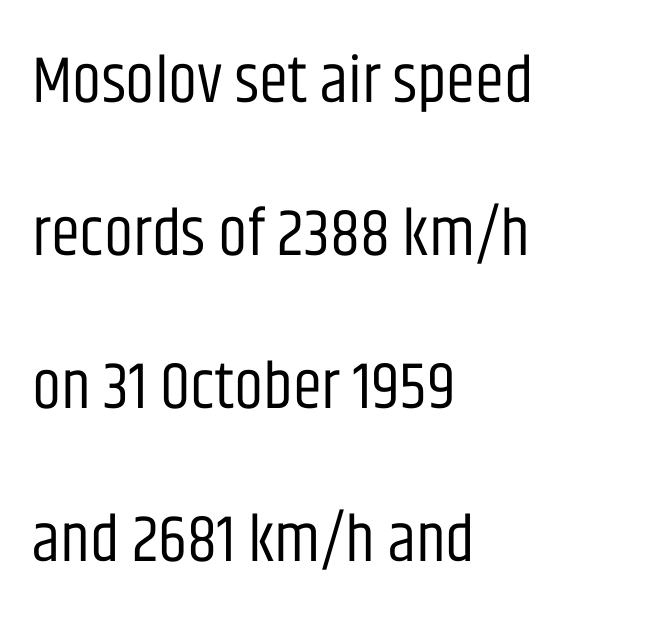
Q: Is the text bold? A: No.
Q: Is the text italic (slanted)? A: No, it is upright.
Q: Is the typeface a serif or a sans-serif typeface? A: Sans-serif.
Q: Is the text underlined? A: No.
Q: How is the paragraph aligned? A: Left-aligned.
Q: Is the spacing between letters normal or unusually wide? A: Normal.
Q: Is the spacing between lines tight, normal or loose? A: Loose.
Q: Width (condensed, normal, or wide)? A: Condensed.
Q: Stroke contrast? A: Low.
Q: x-height? A: Large.
Q: Monospaced? A: No.
